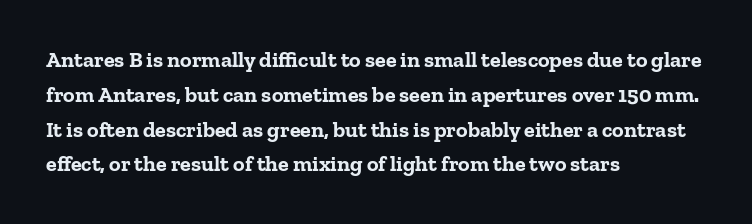
One-word summary of the alignment: left. Characters remain perfectly vertical along every line. Words float on clear page, feet unadorned. Look at the tracking — it's just the regular setting, nothing added.
